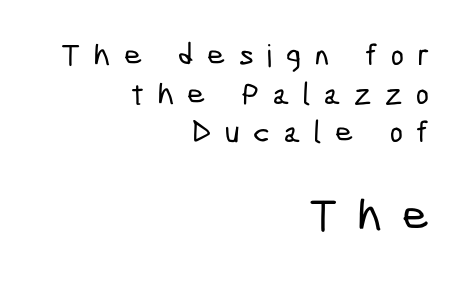
The type is letterspaced generously, with wide tracking. Two sizes are in play, and the larger belongs to the second block. Proportional: the letters do not fall into vertical columns. Bare-footed words on every line. Baseline-to-baseline distance is the conventional proportion of letter height. Teacher's note: observe the even right margin — that is flush-right alignment.
